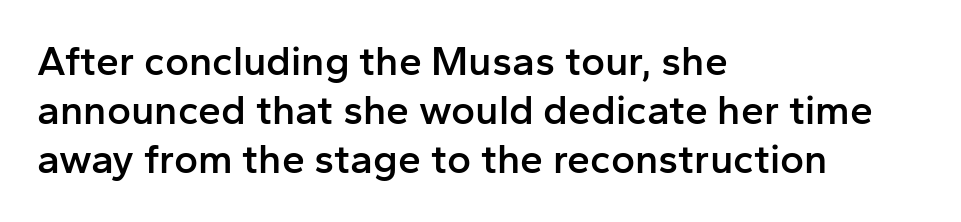
{"serif": "no", "italic": "no", "bold": "semi", "weight": "semibold", "width": "normal", "stroke_contrast": "low", "x_height": "medium", "monospaced": "no", "underline": "no", "align": "left", "line_spacing_ratio": 1.2, "letter_spacing": "normal", "letter_spacing_em": 0.0, "glyph_px": 41}
